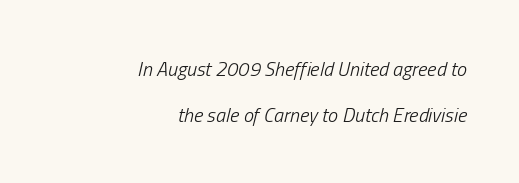
{"italic": "yes", "lean": "right", "slant_degrees": 13, "bold": "no", "underline": "no", "align": "right", "line_spacing": "loose", "line_spacing_ratio": 2.3, "letter_spacing": "normal", "letter_spacing_em": 0.0, "glyph_px": 20}
